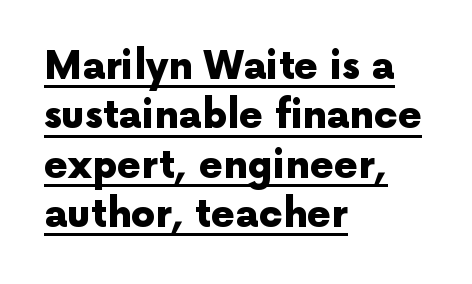
Q: Is the text bold? A: Yes.
Q: Is the text italic (slanted)? A: No, it is upright.
Q: Is the typeface a serif or a sans-serif typeface? A: Sans-serif.
Q: Is the text underlined? A: Yes.
Q: How is the paragraph aligned? A: Left-aligned.
Q: Is the spacing between letters normal or unusually wide? A: Normal.
Q: Is the spacing between lines tight, normal or loose? A: Normal.
Q: Width (condensed, normal, or wide)? A: Normal.
Q: x-height? A: Medium.
Q: Monospaced? A: No.
